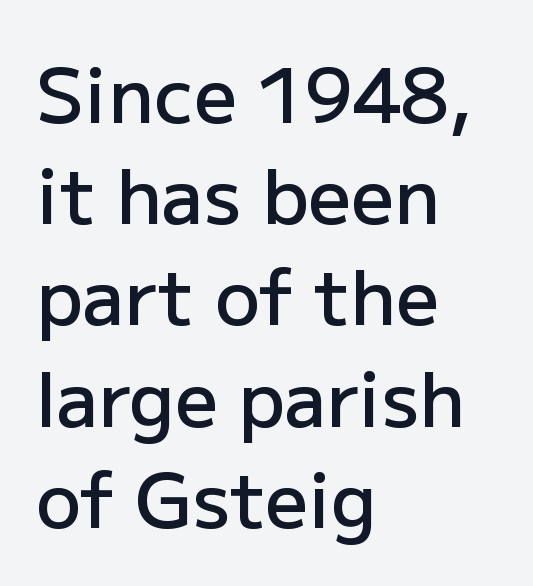
Q: Is the text bold? A: Semi-bold.
Q: Is the text italic (slanted)? A: No, it is upright.
Q: Is the typeface a serif or a sans-serif typeface? A: Sans-serif.
Q: Is the text underlined? A: No.
Q: How is the paragraph aligned? A: Left-aligned.
Q: Is the spacing between letters normal or unusually wide? A: Normal.
Q: Is the spacing between lines tight, normal or loose? A: Normal.
Q: Width (condensed, normal, or wide)? A: Normal.
Q: Stroke contrast? A: Low.
Q: x-height? A: Medium.
Q: Monospaced? A: No.
